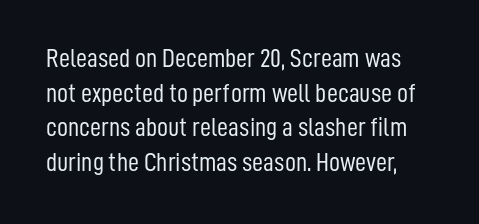
The image shows 27 px text type, upright; set normal line spacing (1.28x), normal letter spacing, not underlined.
